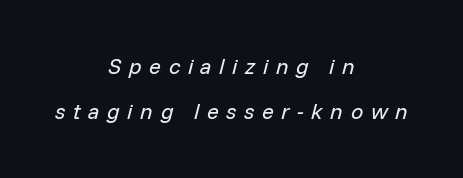
Q: Is the text bold? A: No.
Q: Is the text italic (slanted)? A: Yes, it leans right by about 14 degrees.
Q: Is the text underlined? A: No.
Q: How is the paragraph aligned? A: Centered.
Q: Is the spacing between letters normal or unusually wide? A: Unusually wide.
Q: Is the spacing between lines tight, normal or loose? A: Loose.
